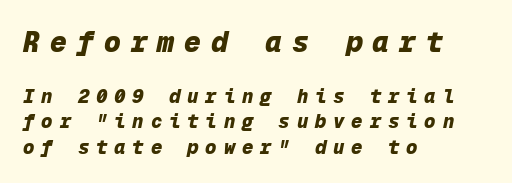
{"italic": "yes", "lean": "right", "slant_degrees": 12, "bold": "yes", "weight": "heavy", "width": "normal", "stroke_contrast": "low", "x_height": "medium", "monospaced": "yes", "underline": "no", "align": "left", "line_spacing": "normal", "line_spacing_ratio": 1.34, "letter_spacing": "wide", "letter_spacing_em": 0.36, "larger_block": "first", "size_ratio": 1.47, "glyph_px": 28}
